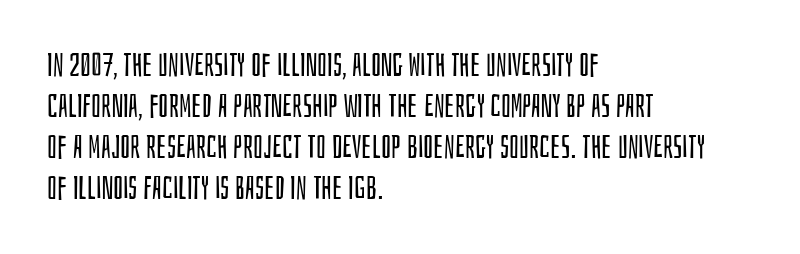
Q: Is the text bold? A: No.
Q: Is the text italic (slanted)? A: No, it is upright.
Q: Is the typeface a serif or a sans-serif typeface? A: Sans-serif.
Q: Is the text underlined? A: No.
Q: How is the paragraph aligned? A: Left-aligned.
Q: Is the spacing between letters normal or unusually wide? A: Normal.
Q: Is the spacing between lines tight, normal or loose? A: Normal.
Q: Width (condensed, normal, or wide)? A: Condensed.
Q: Stroke contrast? A: Low.
Q: x-height? A: Large.
Q: Monospaced? A: No.
